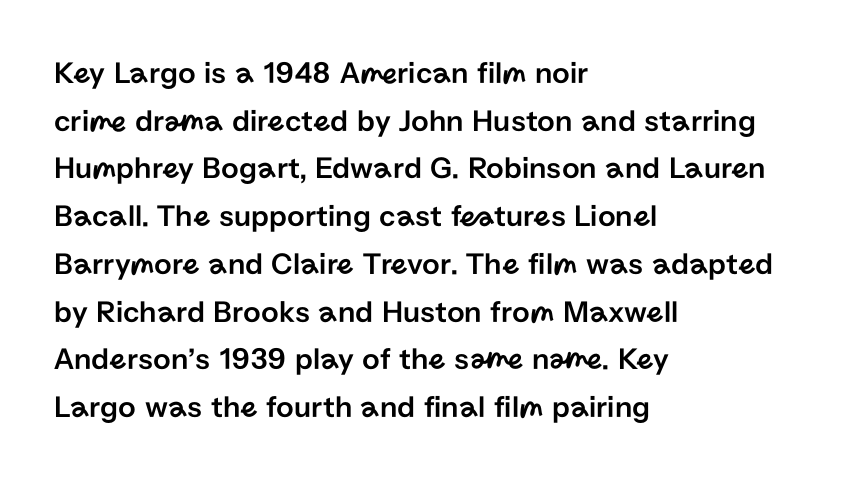
Designer's note — italics off, roman on. Glance below the letters and you will spot only blank space. The tracking reads as untouched default to a designer's eye. These lines are rendered in a variable-pitch font.
